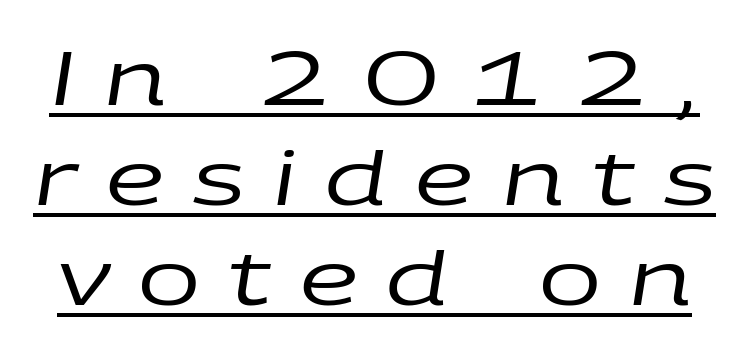
These characters rest on top of a visible drawn line. Style check: oblique. Here the designer chose a conventional face with non-uniform glyph widths. Leading matches the norm, producing a regular column. Counters stay open thanks to moderate or lighter strokes. Characters follow at a spacing far wider than the type designer built in.
